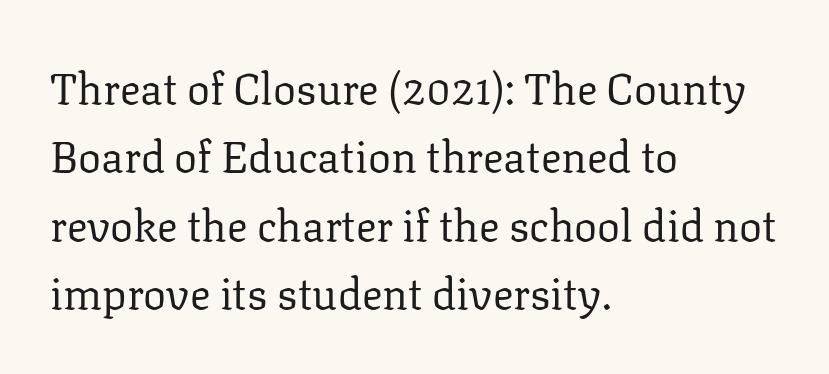
Q: Is the text bold? A: No.
Q: Is the text italic (slanted)? A: No, it is upright.
Q: Is the typeface a serif or a sans-serif typeface? A: Serif.
Q: Is the text underlined? A: No.
Q: How is the paragraph aligned? A: Left-aligned.
Q: Is the spacing between letters normal or unusually wide? A: Normal.
Q: Is the spacing between lines tight, normal or loose? A: Normal.
Q: Width (condensed, normal, or wide)? A: Normal.
Q: Stroke contrast? A: Low.
Q: x-height? A: Medium.
Q: Monospaced? A: No.
